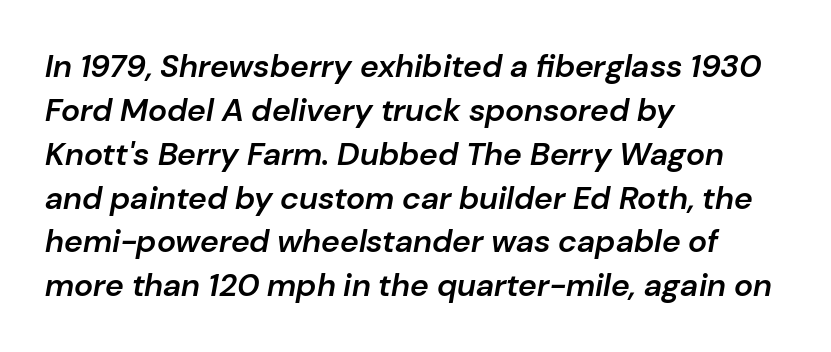
{"italic": "yes", "lean": "right", "slant_degrees": 10, "bold": "semi", "weight": "semibold", "width": "normal", "stroke_contrast": "low", "x_height": "medium", "monospaced": "no", "underline": "no", "align": "left", "line_spacing": "normal", "line_spacing_ratio": 1.37, "letter_spacing": "normal", "letter_spacing_em": 0.0, "glyph_px": 32}
